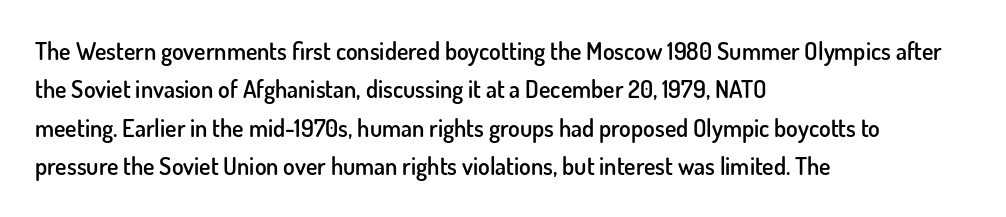
Q: Is the text bold? A: Semi-bold.
Q: Is the text italic (slanted)? A: No, it is upright.
Q: Is the text underlined? A: No.
Q: How is the paragraph aligned? A: Left-aligned.
Q: Is the spacing between letters normal or unusually wide? A: Normal.
Q: Is the spacing between lines tight, normal or loose? A: Normal.
